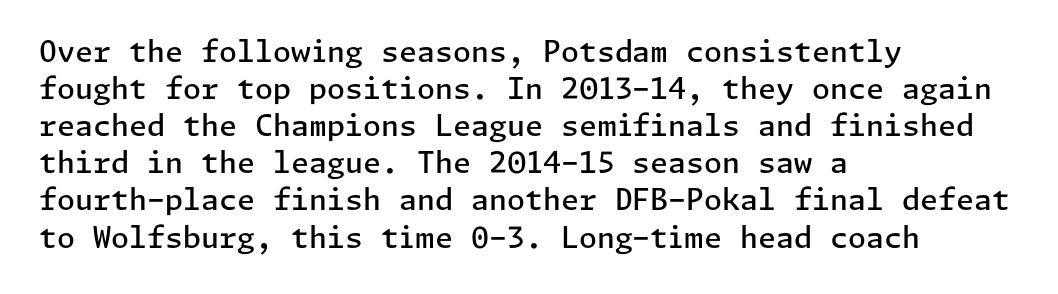
The image shows 29 px semibold sans-serif type, upright; set left-aligned, normal line spacing (1.28x), normal letter spacing, not underlined; low stroke contrast and a medium x-height.
